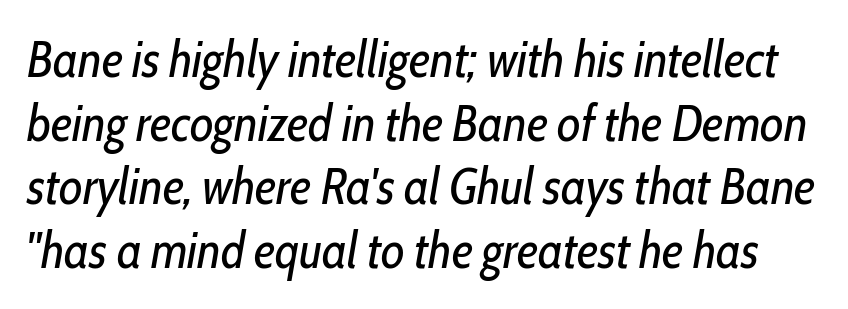
Q: Is the text bold? A: No.
Q: Is the text italic (slanted)? A: Yes, it leans right by about 10 degrees.
Q: Is the text underlined? A: No.
Q: Is the spacing between letters normal or unusually wide? A: Normal.
Q: Is the spacing between lines tight, normal or loose? A: Normal.
Q: Width (condensed, normal, or wide)? A: Condensed.
Q: Stroke contrast? A: Low.
Q: x-height? A: Medium.
Q: Monospaced? A: No.
